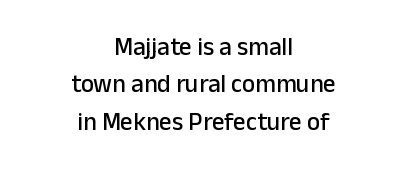
{"italic": "no", "underline": "no", "align": "center", "line_spacing": "normal", "line_spacing_ratio": 1.5, "letter_spacing": "normal", "letter_spacing_em": 0.0, "glyph_px": 25}
